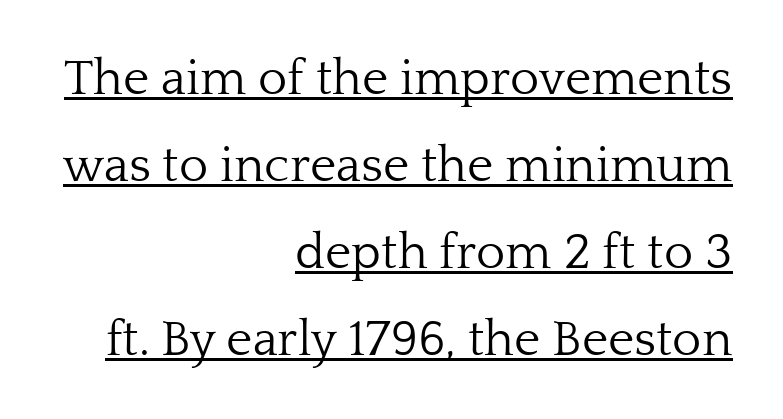
The image shows 50 px light serif type, upright; set right-aligned, line spacing 1.74x, normal letter spacing, underlined; low stroke contrast and a medium x-height.
